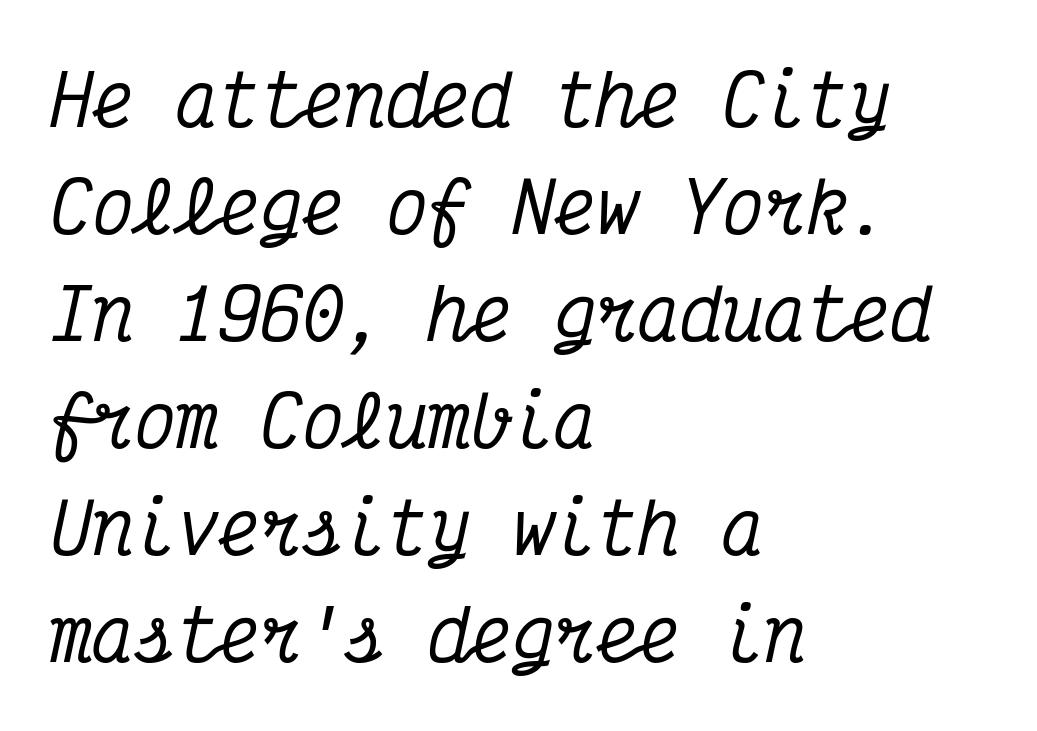
The image shows 70 px condensed serif type, italic (leaning right), monospaced; set left-aligned, normal line spacing (1.53x), normal letter spacing, not underlined; medium stroke contrast and a medium x-height.
